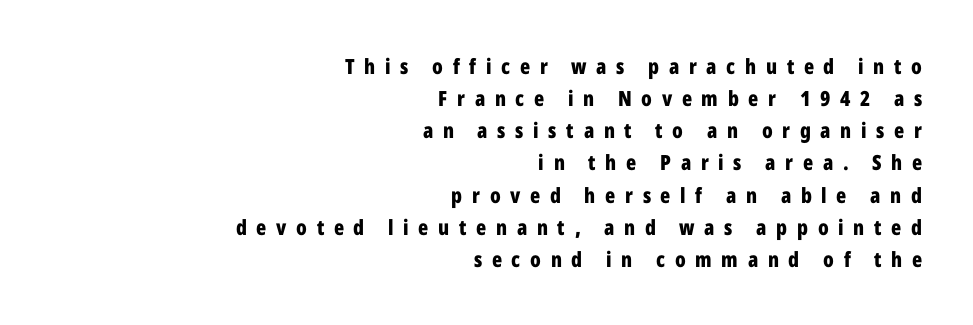
{"italic": "no", "bold": "yes", "underline": "no", "align": "right", "line_spacing": "normal", "line_spacing_ratio": 1.53, "letter_spacing": "wide", "letter_spacing_em": 0.46, "glyph_px": 21}
